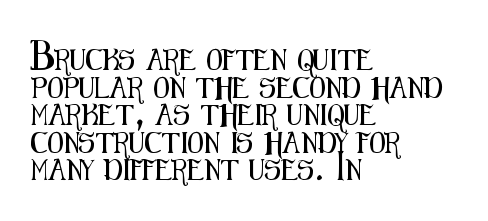
{"italic": "no", "underline": "no", "align": "left", "line_spacing": "normal", "line_spacing_ratio": 1.31, "letter_spacing": "normal", "letter_spacing_em": 0.0, "glyph_px": 21}
